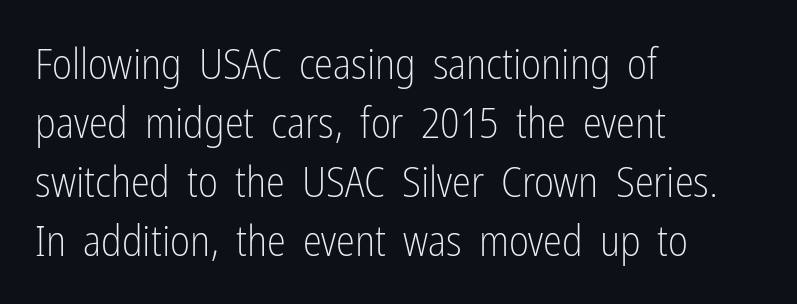
{"serif": "no", "italic": "no", "bold": "no", "weight": "light", "width": "condensed", "stroke_contrast": "low", "x_height": "medium", "monospaced": "no", "underline": "no", "align": "left", "line_spacing": "normal", "line_spacing_ratio": 1.37, "letter_spacing": "normal", "letter_spacing_em": 0.0, "glyph_px": 43}
